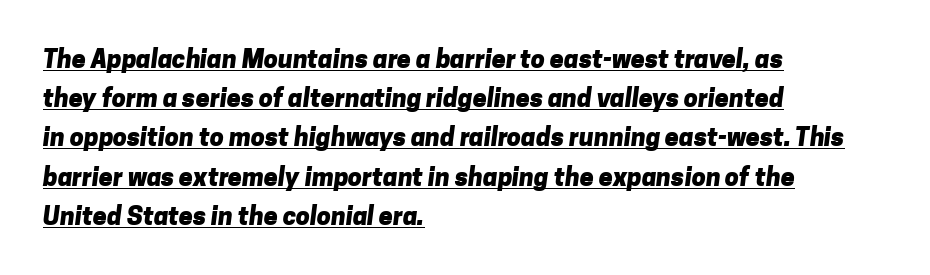
{"bold": "yes", "underline": "yes", "align": "left", "line_spacing": "normal", "line_spacing_ratio": 1.57, "letter_spacing": "normal", "letter_spacing_em": 0.0, "glyph_px": 25}
